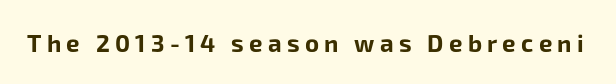
{"italic": "no", "bold": "yes", "underline": "no", "letter_spacing": "wide", "letter_spacing_em": 0.22, "glyph_px": 24}
